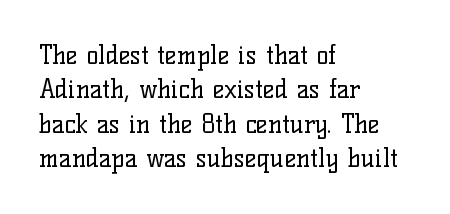
{"italic": "no", "bold": "no", "underline": "no", "align": "left", "line_spacing": "normal", "line_spacing_ratio": 1.38, "letter_spacing": "normal", "letter_spacing_em": 0.0, "glyph_px": 25}
